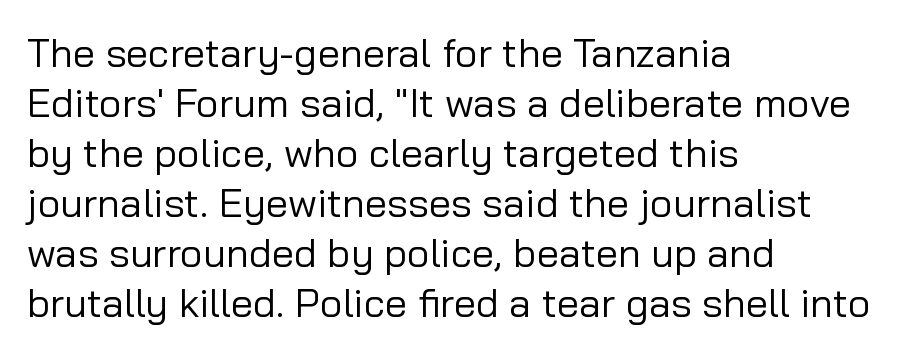
The image shows 40 px regular-weight sans-serif type, upright; set left-aligned, normal line spacing (1.25x), normal letter spacing, not underlined; low stroke contrast and a medium x-height.
